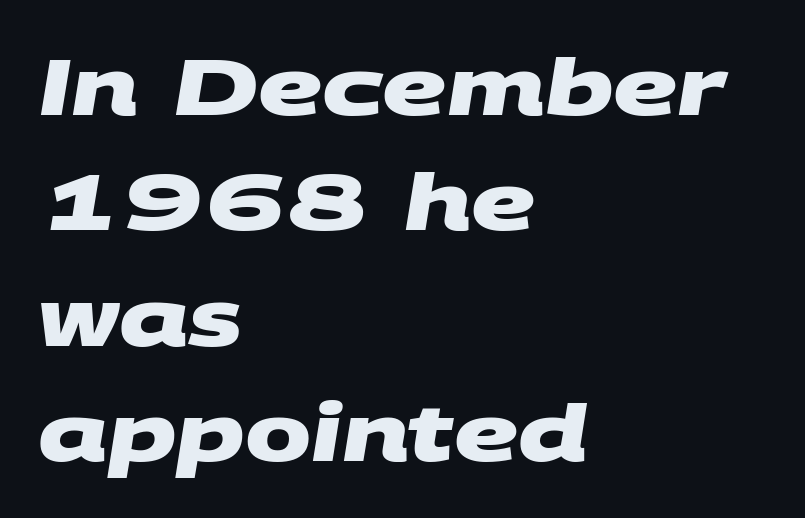
The rendering uses a moderate line-height, typical for paragraphs. Bold? Absolutely — the strokes are thick and heavy. Just letters on the line, the space beneath them empty. The letters sit at their default tracking, neither squeezed nor spread. Font category for this specimen: sans-serif.
